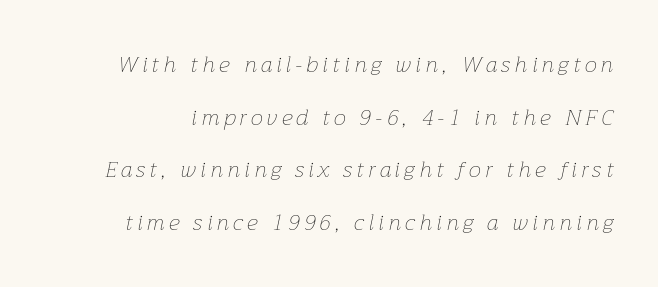
{"italic": "yes", "lean": "right", "slant_degrees": 12, "bold": "no", "underline": "no", "line_spacing": "loose", "line_spacing_ratio": 2.39, "letter_spacing": "wide", "letter_spacing_em": 0.2, "glyph_px": 22}
